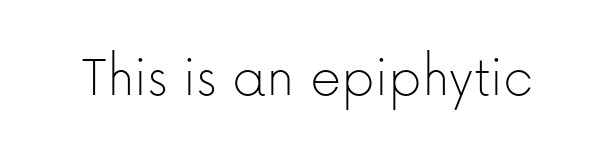
Q: Is the text bold? A: No.
Q: Is the text italic (slanted)? A: No, it is upright.
Q: Is the typeface a serif or a sans-serif typeface? A: Sans-serif.
Q: Is the text underlined? A: No.
Q: Is the spacing between letters normal or unusually wide? A: Normal.
Q: Width (condensed, normal, or wide)? A: Normal.
Q: Stroke contrast? A: Low.
Q: x-height? A: Medium.
Q: Monospaced? A: No.
